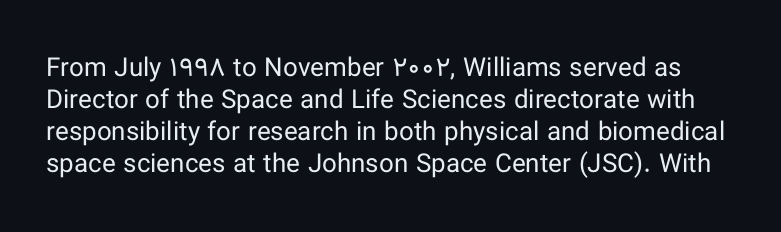
The image shows 26 px text type, upright; set line spacing 1.23x, normal letter spacing, not underlined.
